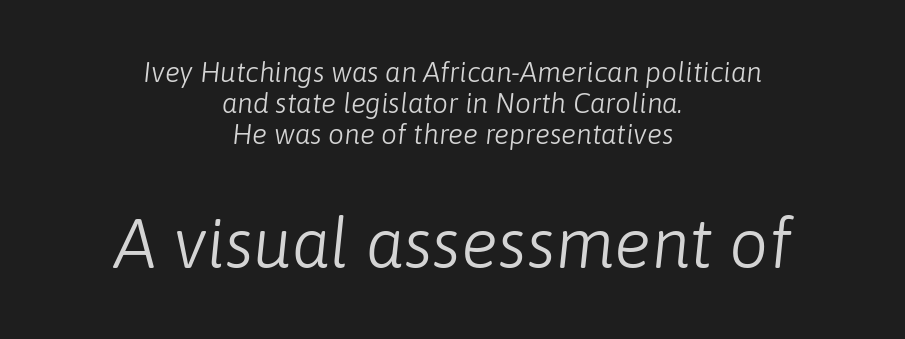
{"italic": "yes", "lean": "right", "slant_degrees": 6, "bold": "no", "weight": "light", "width": "normal", "stroke_contrast": "low", "x_height": "medium", "monospaced": "no", "underline": "no", "align": "center", "line_spacing": "tight", "line_spacing_ratio": 1.11, "letter_spacing": "normal", "letter_spacing_em": 0.0, "larger_block": "second", "size_ratio": 2.46, "glyph_px": 69}
